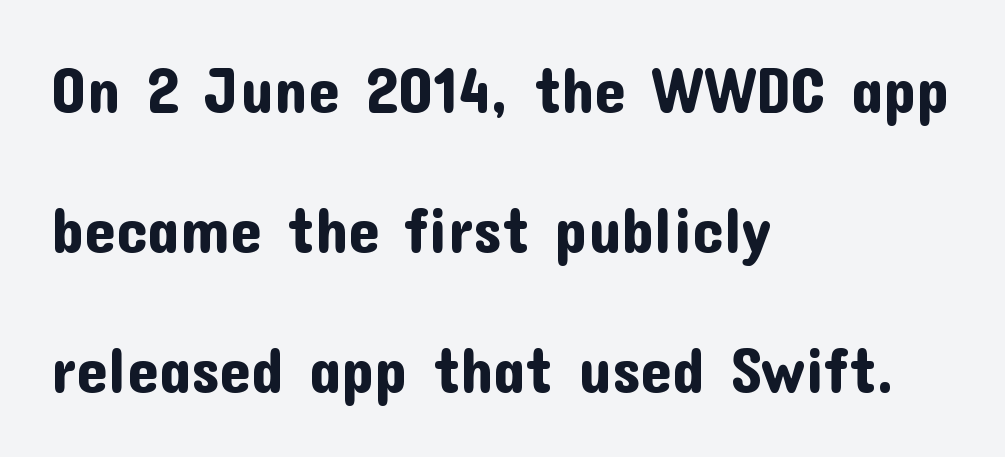
{"serif": "no", "italic": "no", "width": "normal", "stroke_contrast": "low", "x_height": "medium", "monospaced": "no", "underline": "no", "align": "left", "line_spacing": "loose", "line_spacing_ratio": 2.22, "letter_spacing": "normal", "letter_spacing_em": 0.0, "glyph_px": 63}
